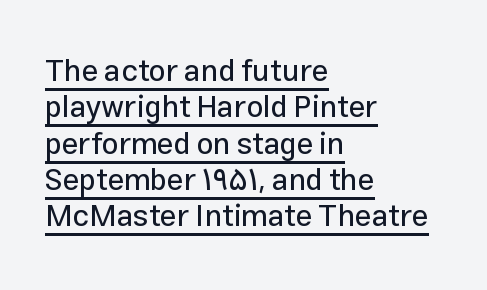
{"serif": "no", "italic": "no", "width": "normal", "stroke_contrast": "low", "x_height": "medium", "monospaced": "no", "underline": "yes", "align": "left", "line_spacing_ratio": 1.21, "letter_spacing": "normal", "letter_spacing_em": 0.0, "glyph_px": 30}
